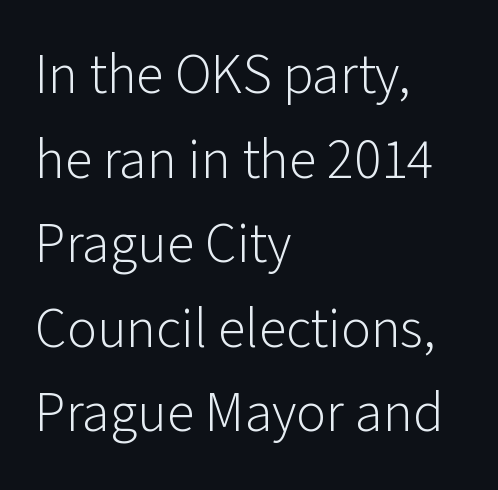
The image shows 56 px light sans-serif type, upright; set left-aligned, normal line spacing (1.51x), normal letter spacing, not underlined; low stroke contrast and a medium x-height.
